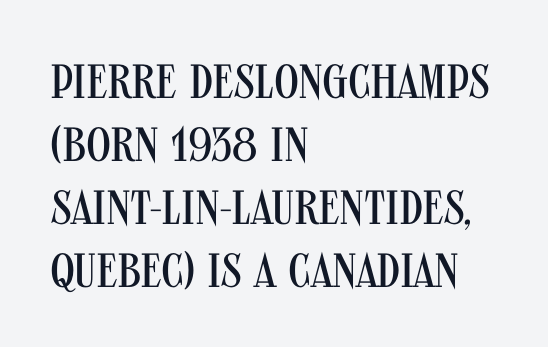
The image shows 48 px regular-weight, condensed sans-serif type, upright; set left-aligned, normal line spacing (1.31x), normal letter spacing, not underlined; medium stroke contrast and a large x-height.
